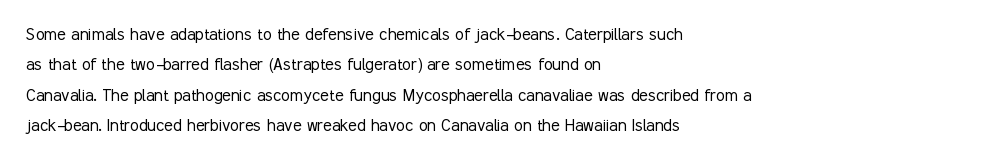
The typesetting does not lean heavy: it is not bold. Words appear dense and cohesive because spacing is normal. Every character sits straight up, as roman type does. What's the leading like? Ordinary, nothing unusual. Glance below the letters and you will spot only blank space.
